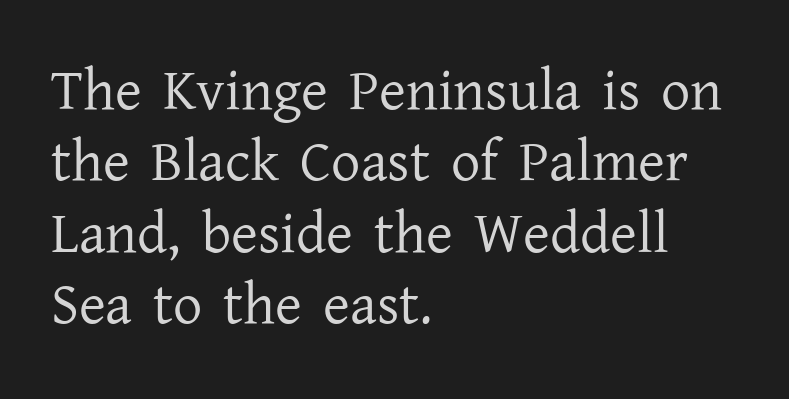
Q: Is the text bold? A: No.
Q: Is the text italic (slanted)? A: No, it is upright.
Q: Is the typeface a serif or a sans-serif typeface? A: Serif.
Q: Is the text underlined? A: No.
Q: How is the paragraph aligned? A: Left-aligned.
Q: Is the spacing between letters normal or unusually wide? A: Normal.
Q: Width (condensed, normal, or wide)? A: Normal.
Q: Stroke contrast? A: Low.
Q: x-height? A: Medium.
Q: Monospaced? A: No.
